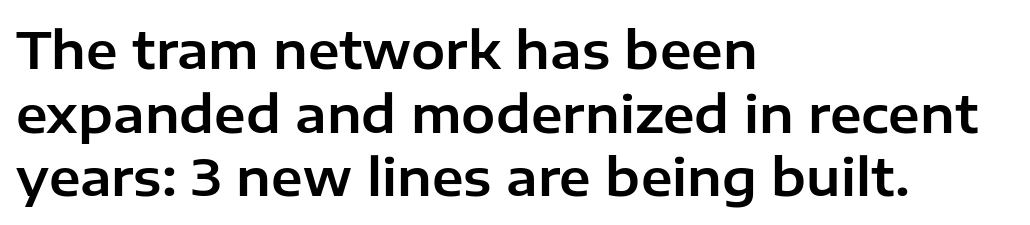
{"serif": "no", "italic": "no", "width": "normal", "stroke_contrast": "low", "x_height": "medium", "monospaced": "no", "underline": "no", "align": "left", "line_spacing": "normal", "line_spacing_ratio": 1.25, "letter_spacing": "normal", "letter_spacing_em": 0.0, "glyph_px": 51}
